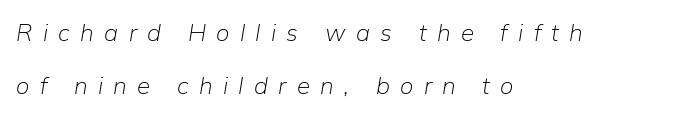
Q: Is the text bold? A: No.
Q: Is the text italic (slanted)? A: Yes, it leans right by about 9 degrees.
Q: Is the text underlined? A: No.
Q: How is the paragraph aligned? A: Left-aligned.
Q: Is the spacing between letters normal or unusually wide? A: Unusually wide.
Q: Is the spacing between lines tight, normal or loose? A: Loose.
